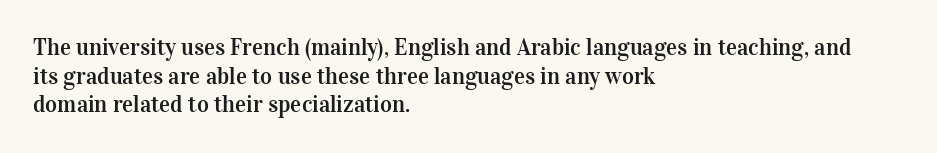
The image shows 23 px text type, upright; set left-aligned, normal line spacing (1.25x), normal letter spacing, not underlined.
